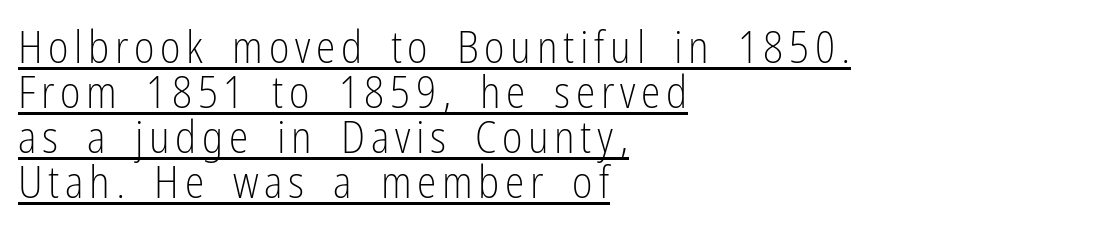
The image shows 44 px light, condensed sans-serif type, upright; set left-aligned, tight line spacing (1.02x), underlined; low stroke contrast and a medium x-height.
